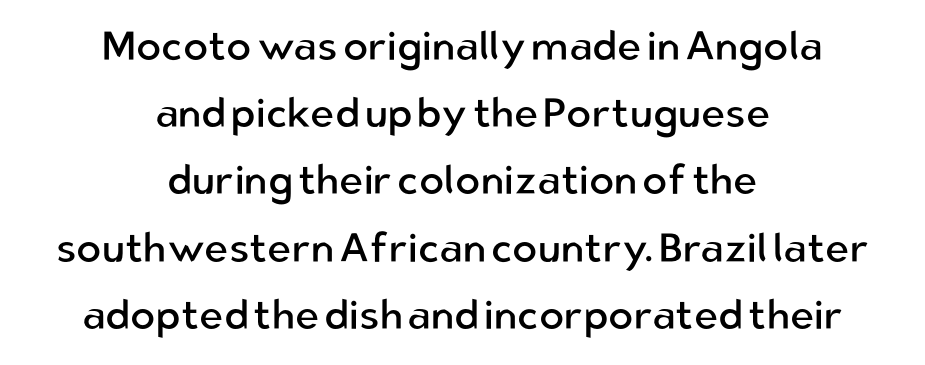
Does extra space separate the letters? No, they use regular spacing. The strokes are not fattened; the text isn't bold. The characters display no serif detailing; their extremities are plain. Characters remain perfectly vertical along every line. Leftover space on each line is divided equally before and after the words.
